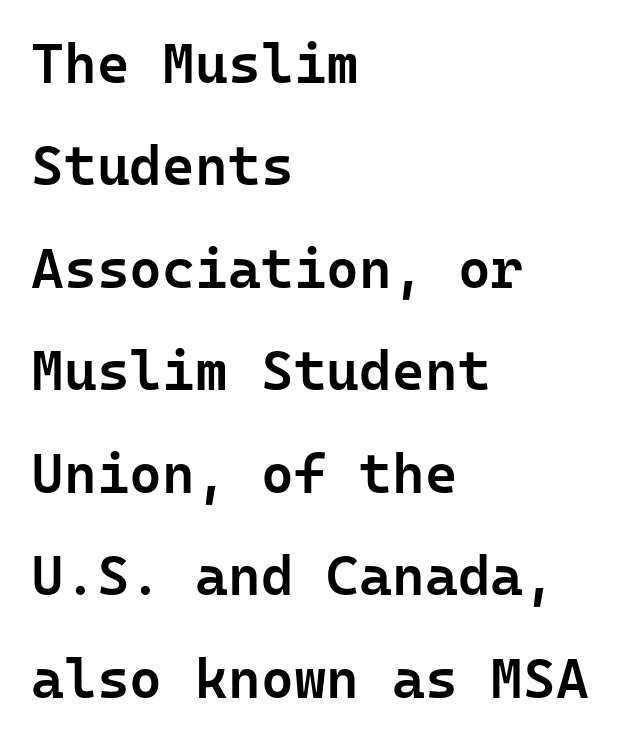
The specimen reads as upright at a glance. The horizontal fit of the characters is conventional and even. Any mark beneath the type? The region is blank. These words are printed semibold, heavier than regular yet not bold. Caption: multi-line text, flush left, ragged right. No feet cap the strokes, marking this as sans-serif type.
